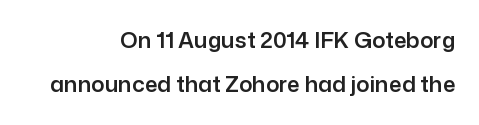
Q: Is the text italic (slanted)? A: No, it is upright.
Q: Is the text underlined? A: No.
Q: How is the paragraph aligned? A: Right-aligned.
Q: Is the spacing between letters normal or unusually wide? A: Normal.
Q: Is the spacing between lines tight, normal or loose? A: Loose.
